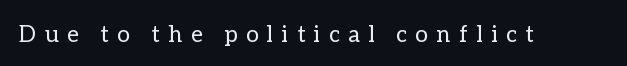
The letterforms stand isolated, each surrounded by extra space. Honestly, there is no underline to notice here at all. The font's upright variant was chosen for this text. The font sits on the lighter half of the weight spectrum, regular included.
